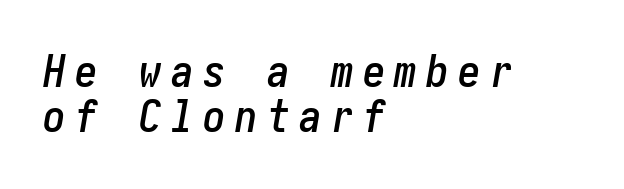
The image shows 45 px condensed type, italic (leaning right); set left-aligned, tight line spacing (1.01x), unusually wide letter spacing (+0.21 em), not underlined; low stroke contrast and a medium x-height.
